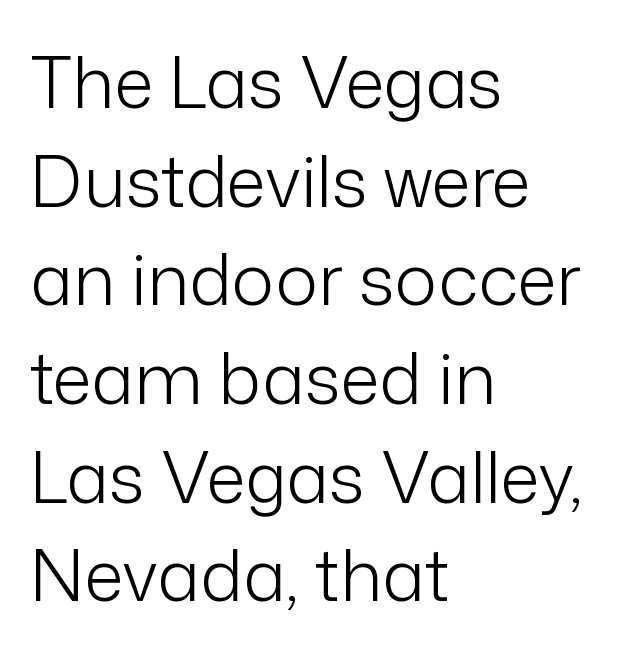
{"serif": "no", "italic": "no", "bold": "no", "weight": "light", "width": "normal", "stroke_contrast": "low", "x_height": "medium", "monospaced": "no", "underline": "no", "align": "left", "line_spacing": "normal", "line_spacing_ratio": 1.39, "letter_spacing": "normal", "letter_spacing_em": 0.0, "glyph_px": 71}
